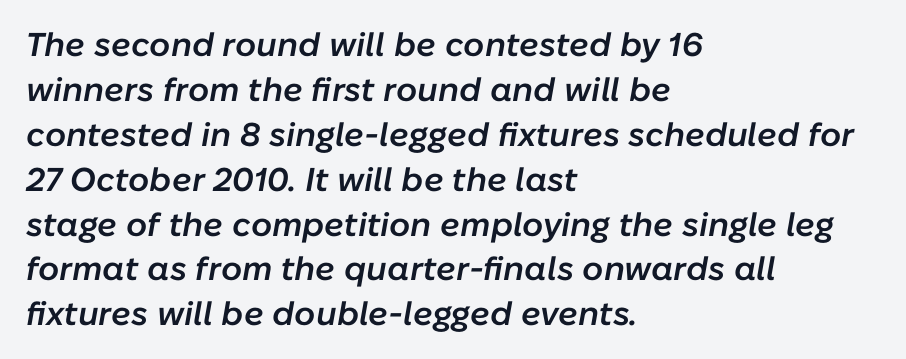
{"italic": "yes", "lean": "right", "slant_degrees": 10, "bold": "semi", "weight": "semibold", "width": "normal", "stroke_contrast": "low", "x_height": "medium", "monospaced": "no", "underline": "no", "align": "left", "line_spacing": "normal", "line_spacing_ratio": 1.36, "letter_spacing": "normal", "letter_spacing_em": 0.0, "glyph_px": 33}
